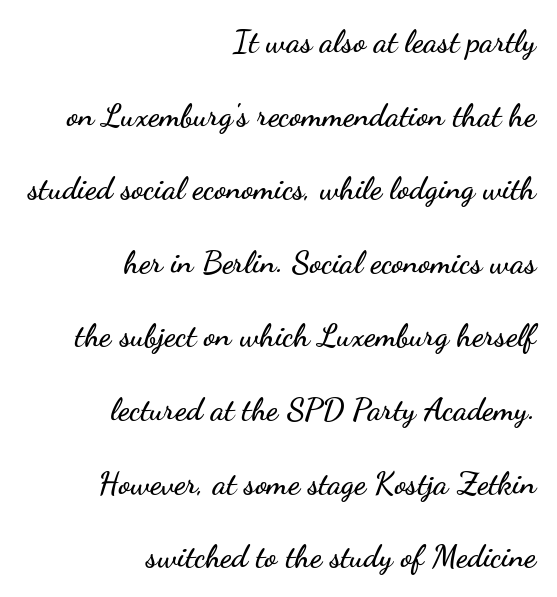
The image shows 32 px wide sans-serif type; set right-aligned, loose line spacing (2.3x), normal letter spacing, not underlined; low stroke contrast and a small x-height.
